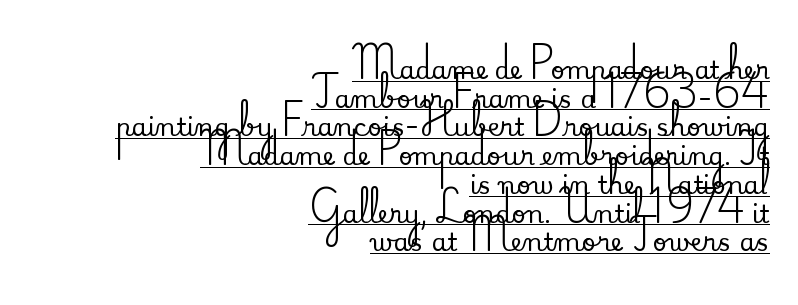
Q: Is the text italic (slanted)? A: No, it is upright.
Q: Is the text underlined? A: Yes.
Q: How is the paragraph aligned? A: Right-aligned.
Q: Is the spacing between letters normal or unusually wide? A: Normal.
Q: Is the spacing between lines tight, normal or loose? A: Tight.
